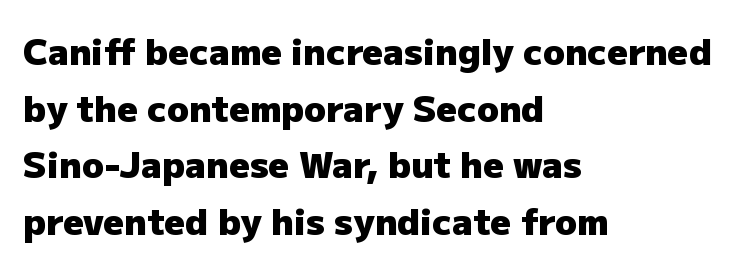
The image shows 36 px heavy sans-serif type, upright; set left-aligned, normal line spacing (1.57x), normal letter spacing, not underlined; low stroke contrast and a medium x-height.
